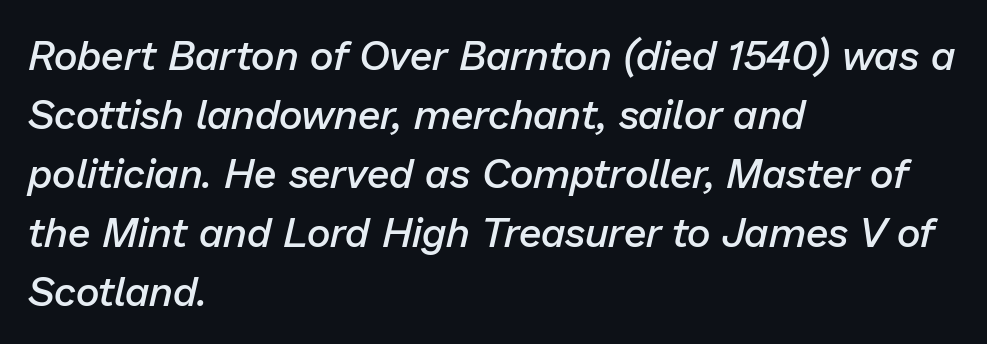
Q: Is the text bold? A: Semi-bold.
Q: Is the text italic (slanted)? A: Yes, it leans right by about 13 degrees.
Q: Is the text underlined? A: No.
Q: How is the paragraph aligned? A: Left-aligned.
Q: Is the spacing between letters normal or unusually wide? A: Normal.
Q: Is the spacing between lines tight, normal or loose? A: Normal.
Q: Width (condensed, normal, or wide)? A: Normal.
Q: Stroke contrast? A: Low.
Q: x-height? A: Medium.
Q: Monospaced? A: No.
